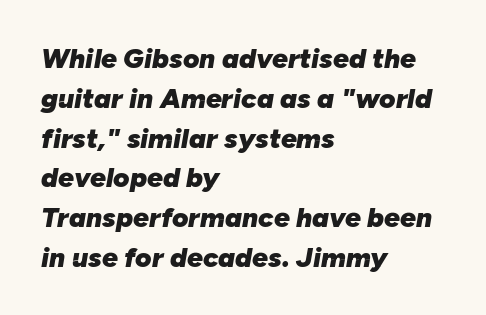
{"italic": "yes", "lean": "right", "slant_degrees": 10, "bold": "yes", "weight": "heavy", "width": "normal", "stroke_contrast": "low", "x_height": "medium", "monospaced": "no", "underline": "no", "align": "left", "line_spacing": "normal", "line_spacing_ratio": 1.42, "letter_spacing": "normal", "letter_spacing_em": 0.0, "glyph_px": 28}
